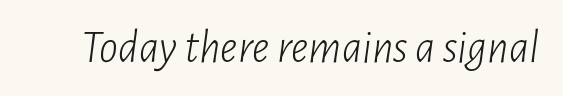
{"italic": "yes", "lean": "right", "slant_degrees": 7, "bold": "no", "weight": "light", "width": "condensed", "stroke_contrast": "low", "x_height": "medium", "monospaced": "no", "underline": "no", "letter_spacing": "normal", "letter_spacing_em": 0.0, "glyph_px": 47}
